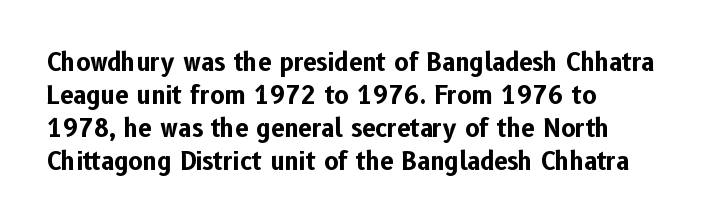
{"italic": "no", "bold": "yes", "underline": "no", "align": "left", "line_spacing": "normal", "line_spacing_ratio": 1.37, "letter_spacing": "normal", "letter_spacing_em": 0.0, "glyph_px": 24}
